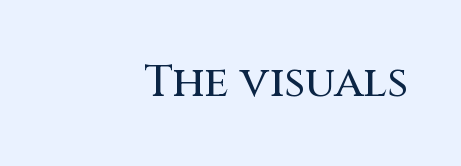
The image shows 44 px sans-serif type, upright; set right-aligned, normal letter spacing, not underlined; medium stroke contrast and a large x-height.
